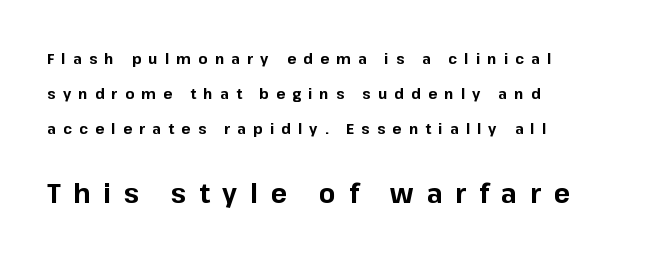
Alignment: flush left. You can tell it's not italic because the verticals are truly vertical. Type size steps up from the first block to the second. The space directly below the letters is spotless.
